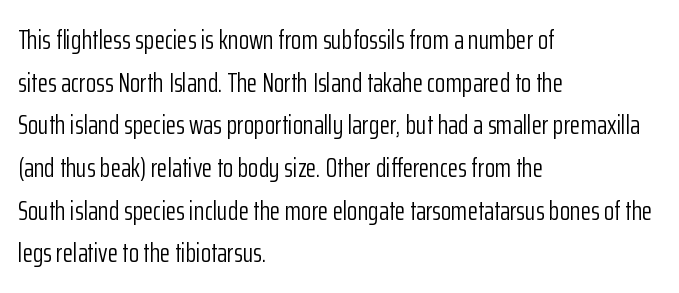
Q: Is the text bold? A: No.
Q: Is the text italic (slanted)? A: No, it is upright.
Q: Is the text underlined? A: No.
Q: How is the paragraph aligned? A: Left-aligned.
Q: Is the spacing between letters normal or unusually wide? A: Normal.
Q: Is the spacing between lines tight, normal or loose? A: Normal.
